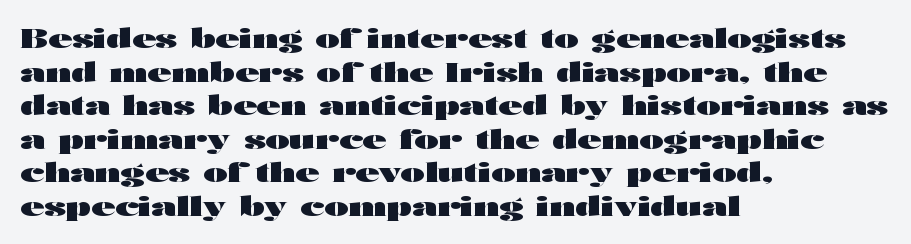
The image shows 26 px bold type, upright; set left-aligned, normal line spacing (1.29x), normal letter spacing, not underlined.
